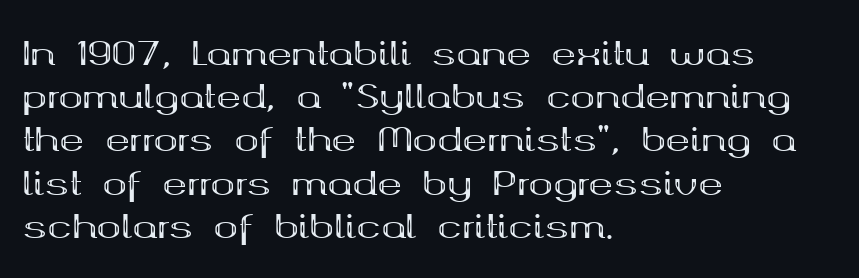
Typesetter's note: full bold, strokes at maximum text heaviness. Each letter keeps its own natural width here, so spacing adapts to shape. No word sits above an underline. There is no visible air inserted between adjacent glyphs. The font family rendered here belongs to the serif group. The typesetter chose a ragged-right arrangement here.
